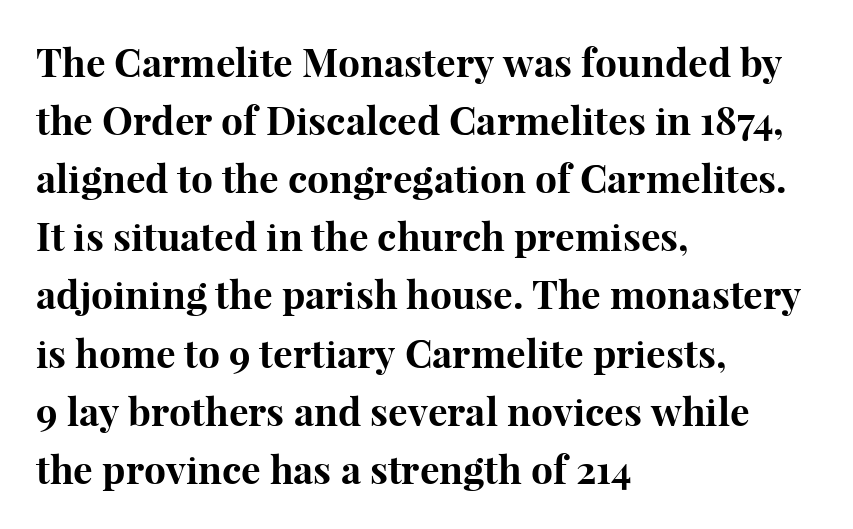
Tracking value appears to be zero — textbook default spacing. Each row of text sits above clean, open space. The passage shown is typed in a proportional face where columns would drift. How would I describe the line gaps? Plain and ordinary.
